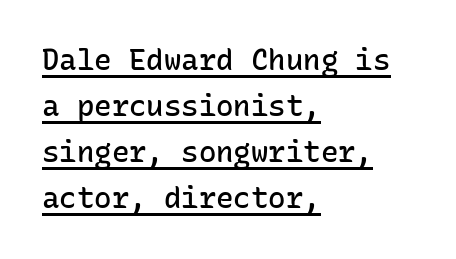
{"serif": "no", "italic": "no", "bold": "semi", "weight": "semibold", "width": "normal", "stroke_contrast": "low", "x_height": "medium", "monospaced": "yes", "underline": "yes", "align": "left", "line_spacing": "normal", "line_spacing_ratio": 1.59, "letter_spacing": "normal", "letter_spacing_em": 0.0, "glyph_px": 29}
